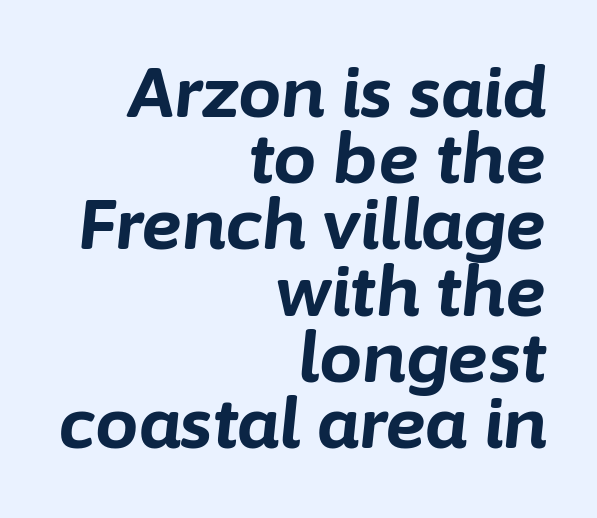
This sample uses an oblique cut, with every glyph tilted off the vertical. Letters rest on an invisible, unmarked baseline. The face used here is proportionally spaced, like ordinary book or web type. In terms of letterspacing, this is plain default setting. As a designer I'd log this as weight 700, bold. Leading: reduced.
